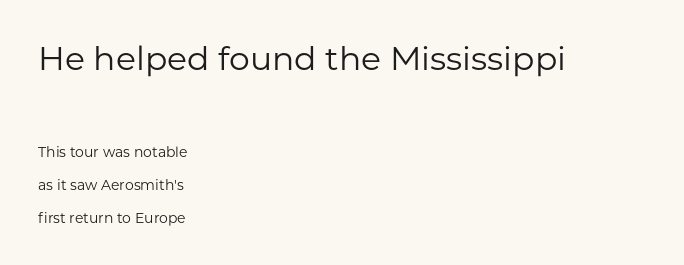
The image shows 33 px regular-weight sans-serif type, upright; set left-aligned, loose line spacing (2.37x), normal letter spacing, not underlined; the first (top) block is 2.36x larger; low stroke contrast and a medium x-height.
